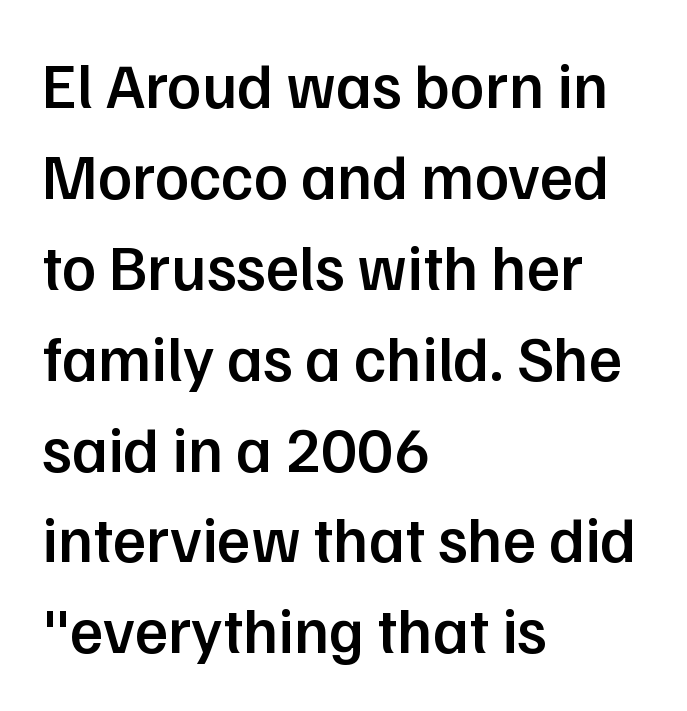
Successive baselines arrive at the customary interval. Compared with an ordinary text face, these strokes are moderately heavier — a semibold. The passage shown is typeset with a sans-serif family. Do the characters align in a grid? No, the font is proportional. If you drew a line through each stem, it would be perfectly vertical. Check the space under the baseline: it is left empty.
